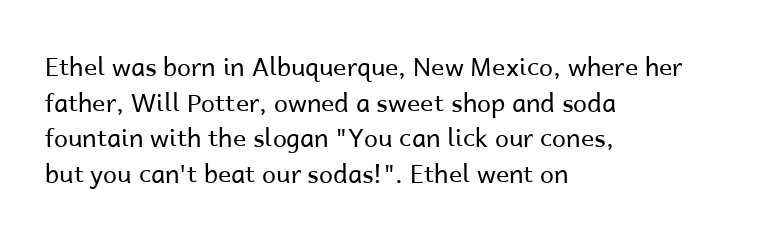
No word sits above an underline. These lines stack with their left ends in a neat column. The line-height multiplier appears to be the usual default. Ordinary non-slanted type is in use. Students, note that the glyphs here touch the page at normal intervals.
